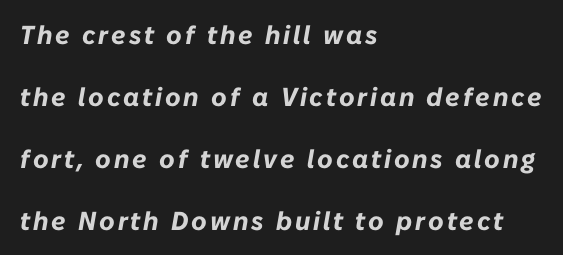
The image shows 26 px bold type, italic (leaning right); set left-aligned, loose line spacing (2.38x), not underlined.
